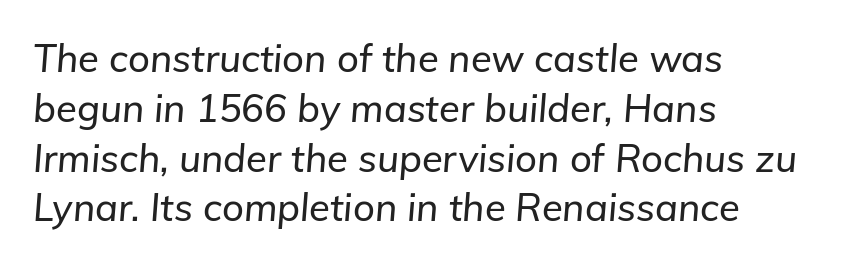
{"italic": "yes", "lean": "right", "slant_degrees": 5, "width": "normal", "stroke_contrast": "low", "x_height": "medium", "monospaced": "no", "underline": "no", "align": "left", "line_spacing": "normal", "line_spacing_ratio": 1.31, "letter_spacing": "normal", "letter_spacing_em": 0.0, "glyph_px": 38}
